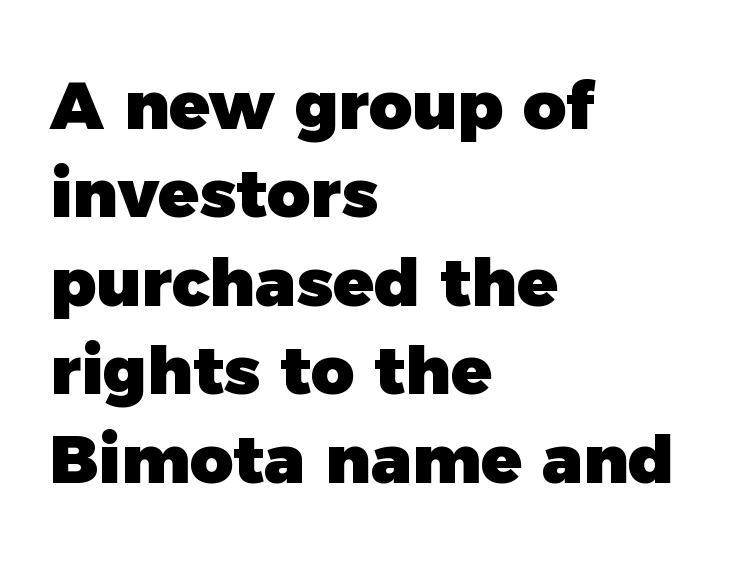
The image shows 67 px heavy sans-serif type; set left-aligned, normal line spacing (1.32x), normal letter spacing, not underlined; a medium x-height.
